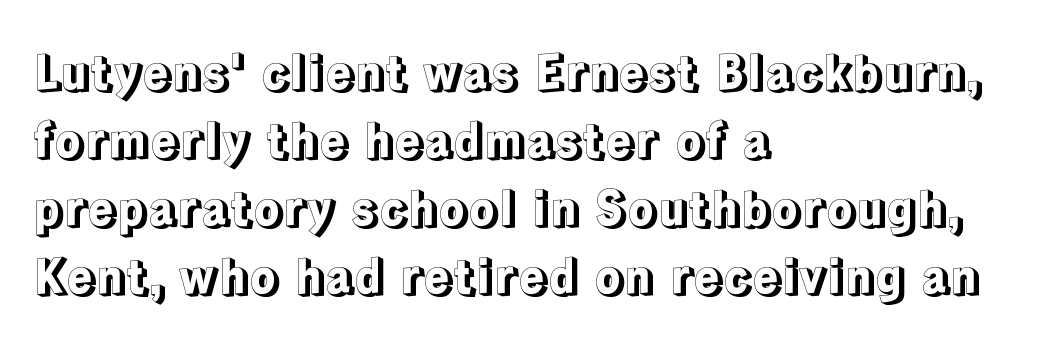
Q: Is the text italic (slanted)? A: No, it is upright.
Q: Is the text underlined? A: No.
Q: How is the paragraph aligned? A: Left-aligned.
Q: Is the spacing between letters normal or unusually wide? A: Normal.
Q: Is the spacing between lines tight, normal or loose? A: Normal.
Q: Width (condensed, normal, or wide)? A: Normal.
Q: x-height? A: Medium.
Q: Monospaced? A: No.
